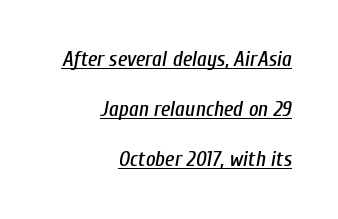
The image shows 21 px text type, italic (leaning right); set right-aligned, loose line spacing (2.38x), normal letter spacing, underlined.
